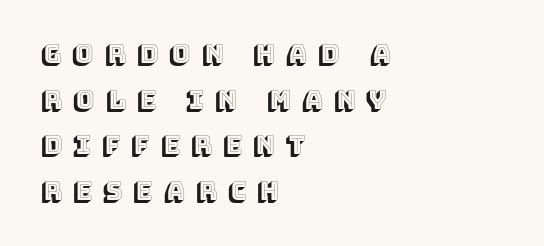
Every row of glyphs begins at an identical x-position on the left. The space directly below the letters is spotless. Designer's note — italics off, roman on. Between one letter and the next there's a generous, obvious gap.
